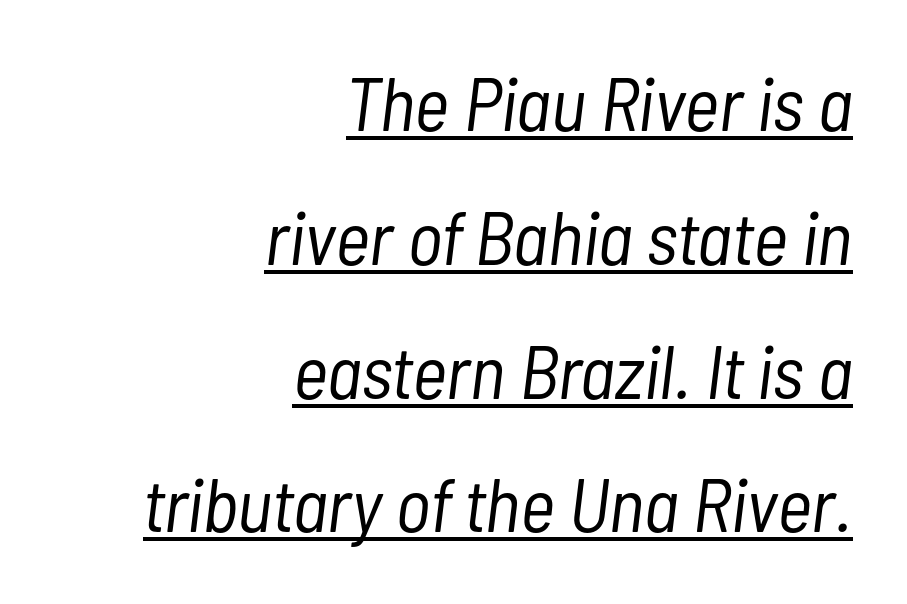
Q: Is the text bold? A: No.
Q: Is the text italic (slanted)? A: Yes, it leans right by about 7 degrees.
Q: Is the text underlined? A: Yes.
Q: How is the paragraph aligned? A: Right-aligned.
Q: Is the spacing between letters normal or unusually wide? A: Normal.
Q: Width (condensed, normal, or wide)? A: Condensed.
Q: Stroke contrast? A: Low.
Q: x-height? A: Medium.
Q: Monospaced? A: No.
